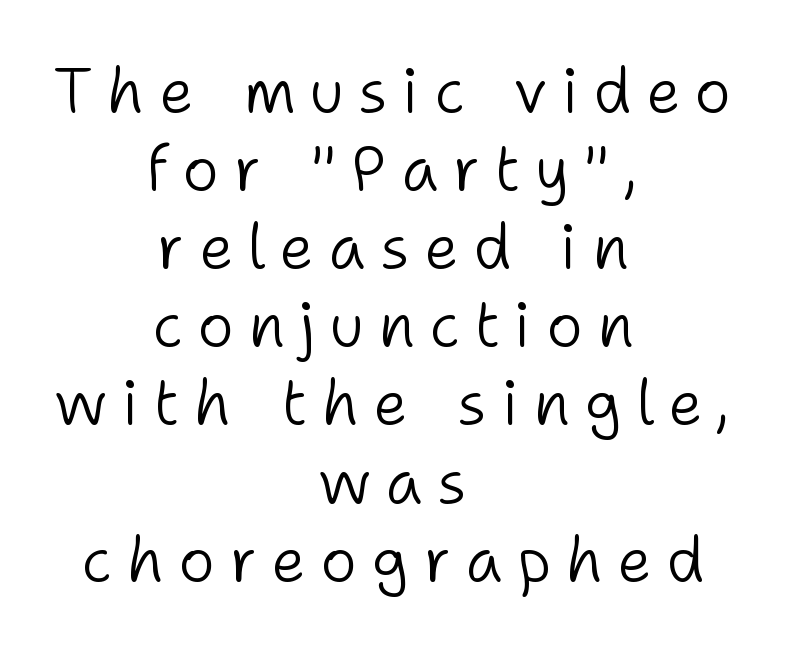
{"serif": "no", "italic": "no", "bold": "no", "weight": "light", "width": "normal", "stroke_contrast": "low", "x_height": "medium", "monospaced": "no", "underline": "no", "align": "center", "line_spacing": "normal", "line_spacing_ratio": 1.26, "letter_spacing": "wide", "letter_spacing_em": 0.23, "glyph_px": 62}
